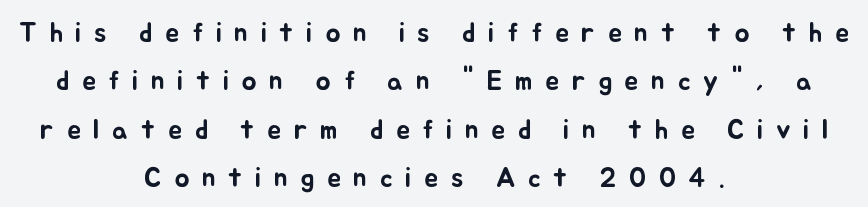
Every character sits straight up, as roman type does. This rendering widens character spacing well past its baseline value. The space beneath each line is pristine and unruled. Do the characters align in a grid? No, the font is proportional. The rag falls on both sides of this text block equally.
